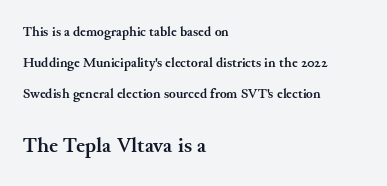
Q: Is the text bold? A: Yes.
Q: Is the text italic (slanted)? A: No, it is upright.
Q: Is the text underlined? A: No.
Q: How is the paragraph aligned? A: Left-aligned.
Q: Is the spacing between letters normal or unusually wide? A: Normal.
Q: Is the spacing between lines tight, normal or loose? A: Loose.
Q: Which block of text is set in a larger size, the first (top) or the second (bottom)? A: The second (bottom) one.
